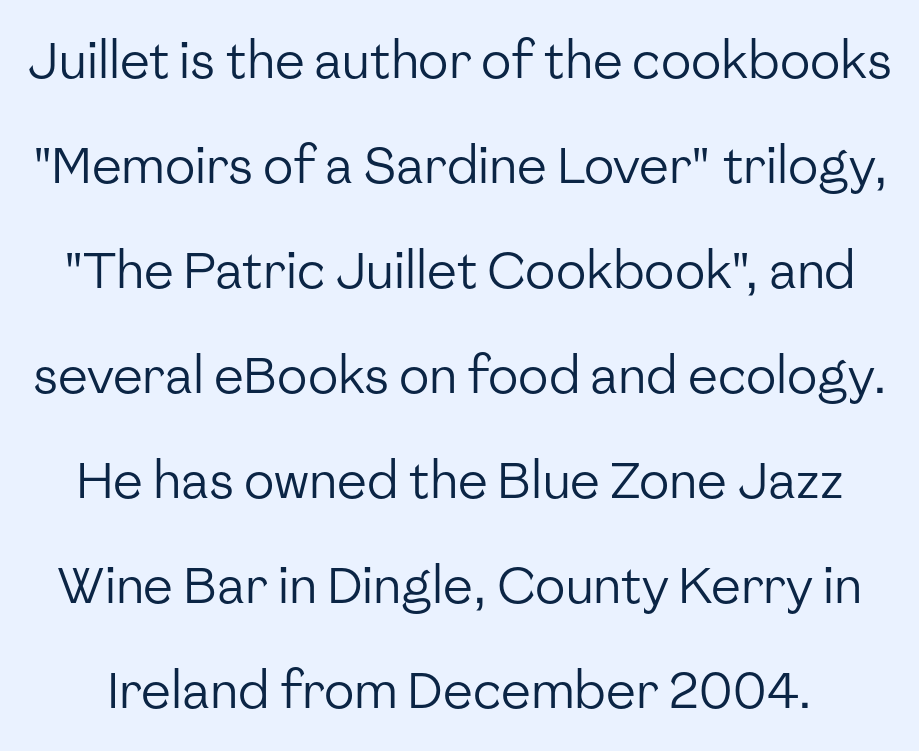
Summary of vertical rhythm: relaxed, with wide interline spacing. Unlike italic type, these characters show no tilt at all. Underlining? Definitely not there. The type is set solid horizontally, with unmodified tracking.
